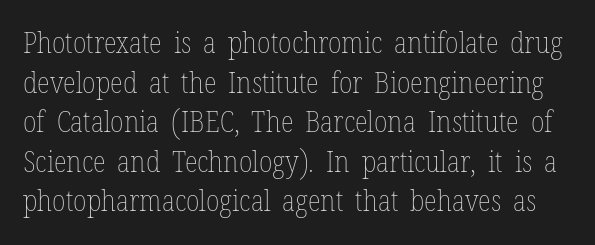
Q: Is the text bold? A: No.
Q: Is the text italic (slanted)? A: No, it is upright.
Q: Is the text underlined? A: No.
Q: Is the spacing between letters normal or unusually wide? A: Normal.
Q: Is the spacing between lines tight, normal or loose? A: Normal.
Q: Width (condensed, normal, or wide)? A: Condensed.
Q: Stroke contrast? A: Low.
Q: x-height? A: Medium.
Q: Monospaced? A: No.
